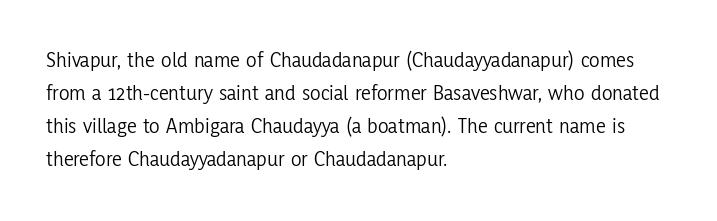
Q: Is the text bold? A: No.
Q: Is the text italic (slanted)? A: No, it is upright.
Q: Is the text underlined? A: No.
Q: How is the paragraph aligned? A: Left-aligned.
Q: Is the spacing between letters normal or unusually wide? A: Normal.
Q: Is the spacing between lines tight, normal or loose? A: Normal.
